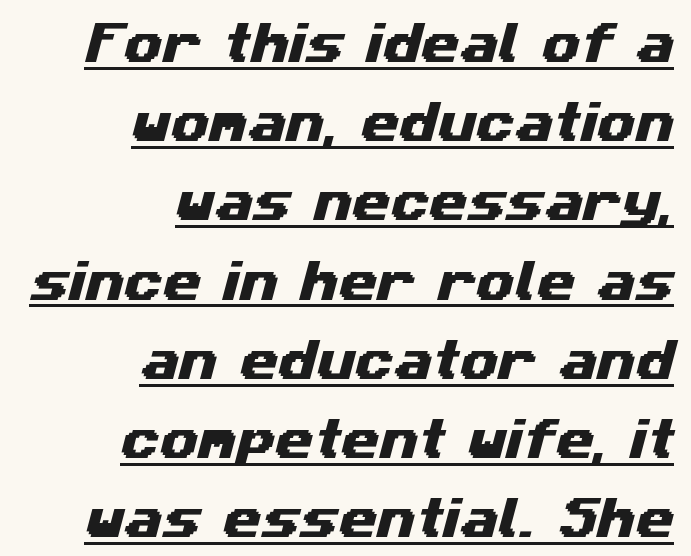
{"serif": "no", "width": "wide", "stroke_contrast": "medium", "x_height": "medium", "monospaced": "no", "underline": "yes", "align": "right", "line_spacing_ratio": 1.8, "letter_spacing": "normal", "letter_spacing_em": 0.0, "glyph_px": 44}
